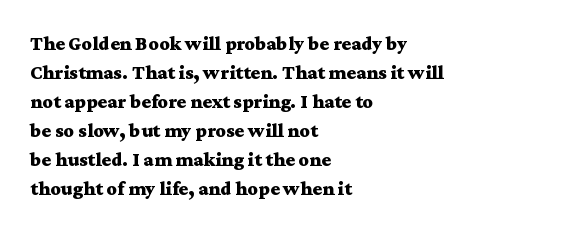
{"italic": "no", "bold": "yes", "underline": "no", "align": "left", "line_spacing": "normal", "line_spacing_ratio": 1.45, "letter_spacing": "normal", "letter_spacing_em": 0.0, "glyph_px": 20}
